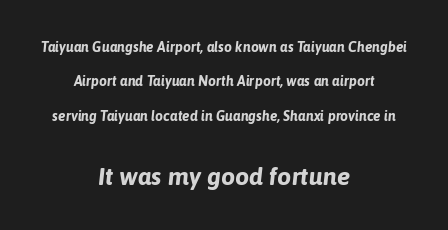
{"italic": "yes", "lean": "right", "slant_degrees": 6, "bold": "yes", "underline": "no", "align": "center", "line_spacing": "loose", "line_spacing_ratio": 2.46, "letter_spacing": "normal", "letter_spacing_em": 0.0, "larger_block": "second", "size_ratio": 1.79, "glyph_px": 25}
